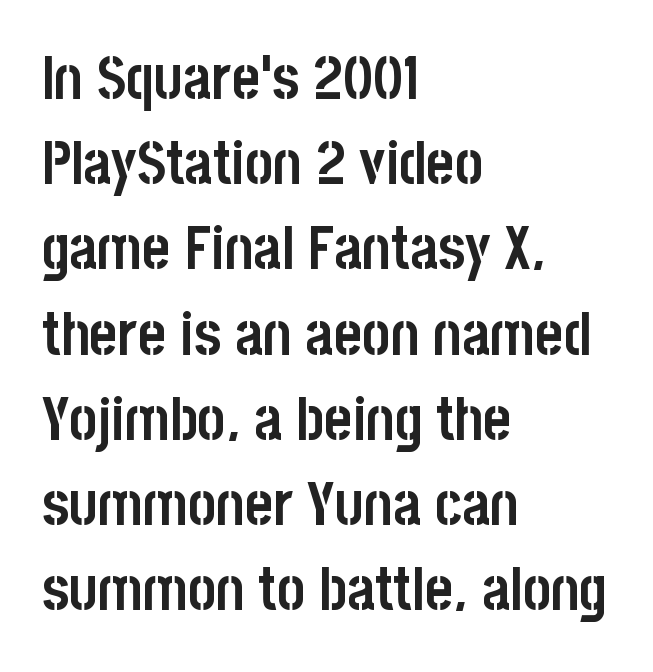
{"serif": "no", "italic": "no", "bold": "yes", "weight": "semibold", "width": "condensed", "stroke_contrast": "low", "x_height": "large", "monospaced": "no", "underline": "no", "align": "left", "line_spacing": "normal", "line_spacing_ratio": 1.42, "letter_spacing": "normal", "letter_spacing_em": 0.0, "glyph_px": 60}
